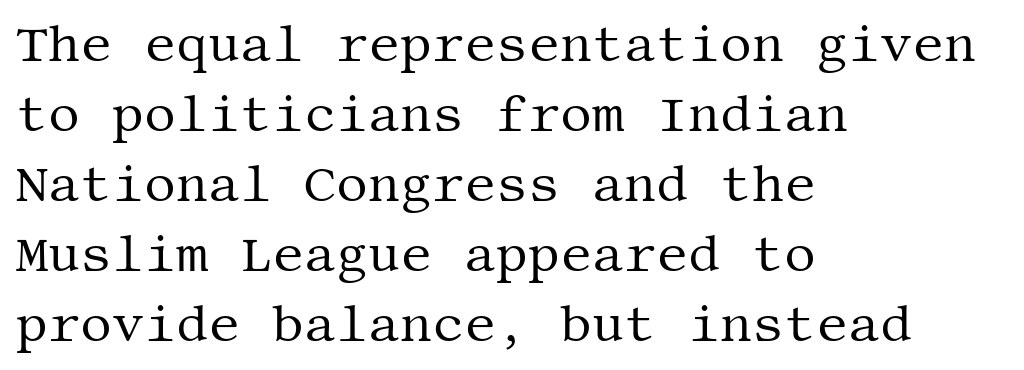
The image shows 50 px regular-weight serif type, upright; set left-aligned, normal line spacing (1.4x), normal letter spacing, not underlined; medium stroke contrast and a large x-height.
